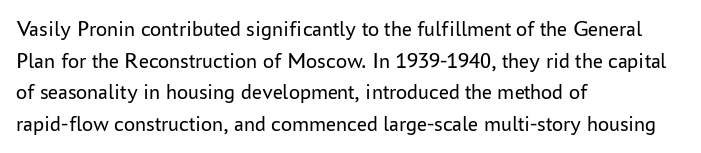
Q: Is the text bold? A: No.
Q: Is the text italic (slanted)? A: No, it is upright.
Q: Is the text underlined? A: No.
Q: How is the paragraph aligned? A: Left-aligned.
Q: Is the spacing between letters normal or unusually wide? A: Normal.
Q: Is the spacing between lines tight, normal or loose? A: Normal.
